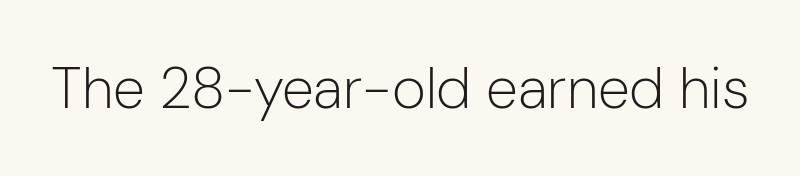
Serif or sans? Sans — the stroke terminals are bare. Has an underline been added? It has not. Do the characters align in a grid? No, the font is proportional. The type sits square on the baseline with zero lean. In terms of letterspacing, this is plain default setting.
